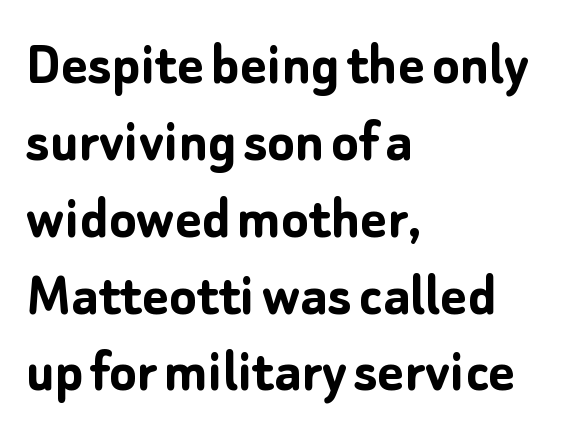
Note: no serifs on the glyphs. Clear beneath every line of the passage. Every letter is thick-stroked: bold, no question. Varying glyph widths throughout — classic text-font behaviour. Style check: upright. Between one letter and the next there's only the usual sliver of space.
